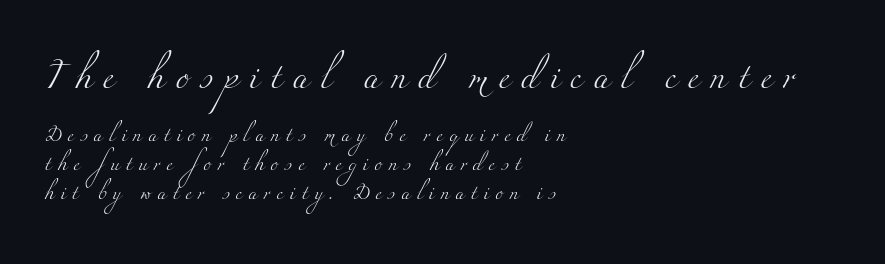
The image shows 25 px text type; set left-aligned, loose line spacing (2.08x), unusually wide letter spacing (+0.46 em), not underlined; the first (top) block is 1.79x larger.
